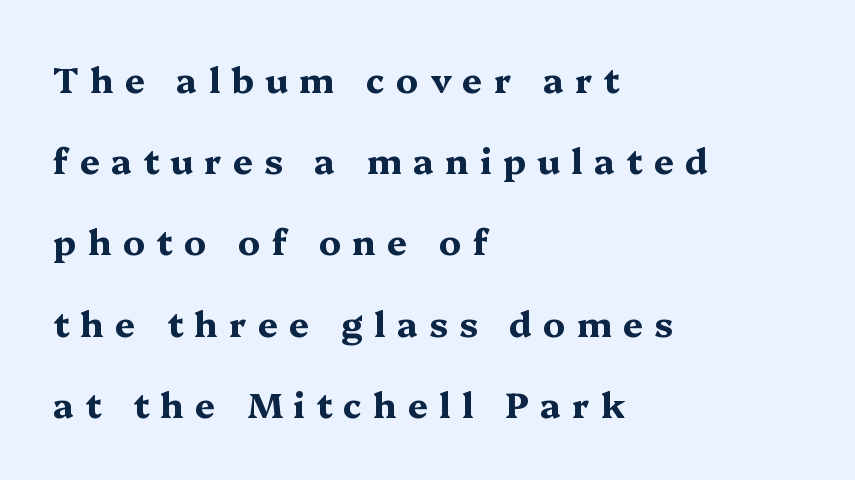
The image shows 35 px bold, wide serif type, upright; set left-aligned, loose line spacing (2.32x), unusually wide letter spacing (+0.32 em), not underlined; medium stroke contrast and a medium x-height.
